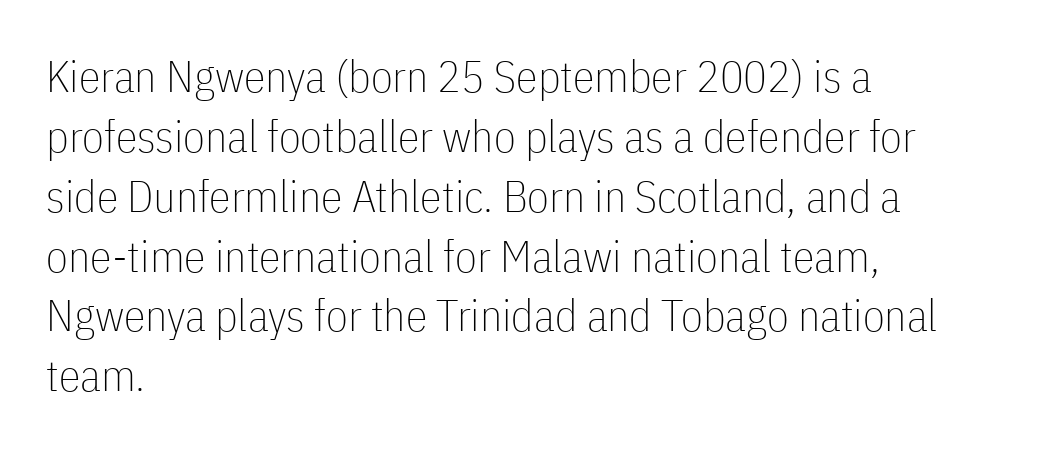
Q: Is the text bold? A: No.
Q: Is the text italic (slanted)? A: No, it is upright.
Q: Is the typeface a serif or a sans-serif typeface? A: Sans-serif.
Q: Is the text underlined? A: No.
Q: How is the paragraph aligned? A: Left-aligned.
Q: Is the spacing between letters normal or unusually wide? A: Normal.
Q: Is the spacing between lines tight, normal or loose? A: Normal.
Q: Width (condensed, normal, or wide)? A: Condensed.
Q: Stroke contrast? A: Low.
Q: x-height? A: Medium.
Q: Monospaced? A: No.
